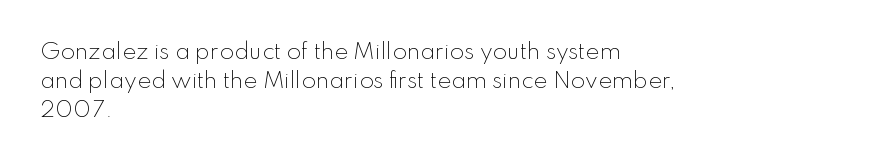
{"italic": "no", "bold": "no", "underline": "no", "align": "left", "line_spacing": "normal", "line_spacing_ratio": 1.38, "letter_spacing": "normal", "letter_spacing_em": 0.0, "glyph_px": 21}
